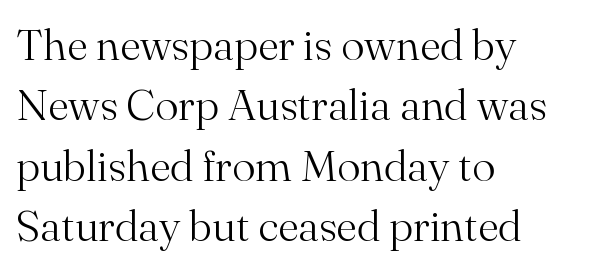
Casual observation: everything's shoved over to the left. Compared with typical paragraphs, the rows here are spaced about the same. The typeface chosen for these lines features serifs. No extra tracking has been applied to these lines. Letters rest on an invisible, unmarked baseline.
